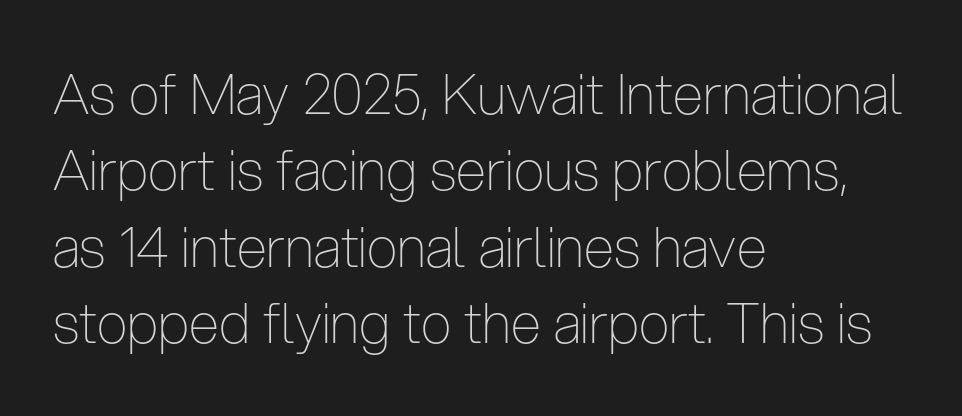
The image shows 55 px thin, condensed sans-serif type, upright; set left-aligned, normal line spacing (1.39x), normal letter spacing, not underlined; low stroke contrast and a medium x-height.
